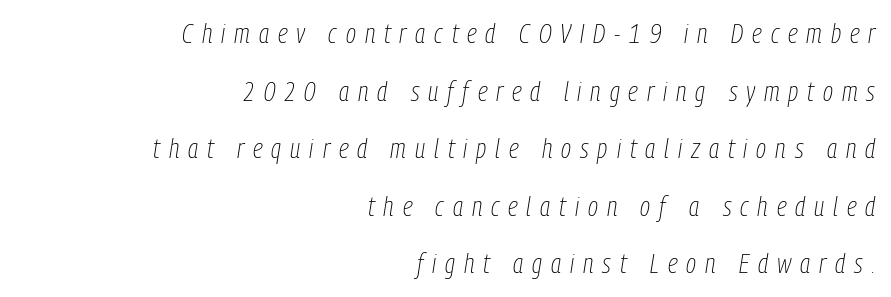
The space directly below the letters is spotless. Each line ends at the same right margin while the left side varies. The passage shown stacks its lines with a broad gap. Does extra space separate the letters? Yes, quite a lot of it. Nothing heavy about these letters — not bold at all.
